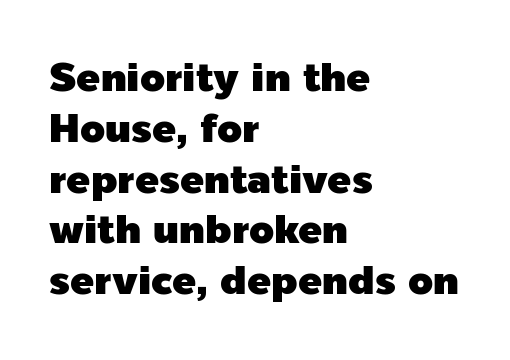
{"serif": "no", "italic": "no", "width": "normal", "x_height": "medium", "monospaced": "no", "underline": "no", "align": "left", "line_spacing": "normal", "line_spacing_ratio": 1.27, "letter_spacing": "normal", "letter_spacing_em": 0.0, "glyph_px": 40}
